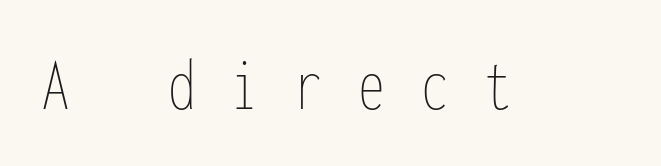
The space directly below the letters is spotless. Looks like terminal output: every glyph gets an equal slot. This reads as an unemphasized weight, regular at the heaviest. The letterforms stand isolated, each surrounded by extra space.
